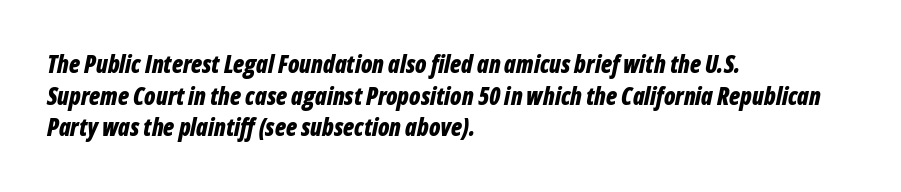
The image shows 24 px bold type, italic (leaning right); set left-aligned, normal line spacing (1.32x), normal letter spacing, not underlined.
